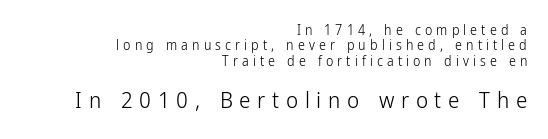
Q: Is the text bold? A: No.
Q: Is the text italic (slanted)? A: No, it is upright.
Q: Is the text underlined? A: No.
Q: How is the paragraph aligned? A: Right-aligned.
Q: Is the spacing between letters normal or unusually wide? A: Unusually wide.
Q: Is the spacing between lines tight, normal or loose? A: Tight.
Q: Which block of text is set in a larger size, the first (top) or the second (bottom)? A: The second (bottom) one.
